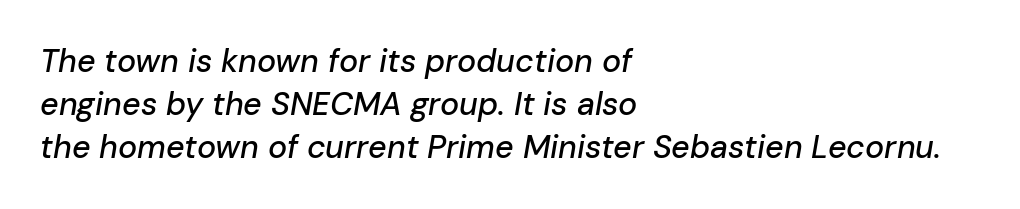
Proportional: the letters do not fall into vertical columns. One-word summary of the alignment: left. Inter-character spacing is left at the font's built-in metrics. The face used here has a pronounced slope to its letters.
